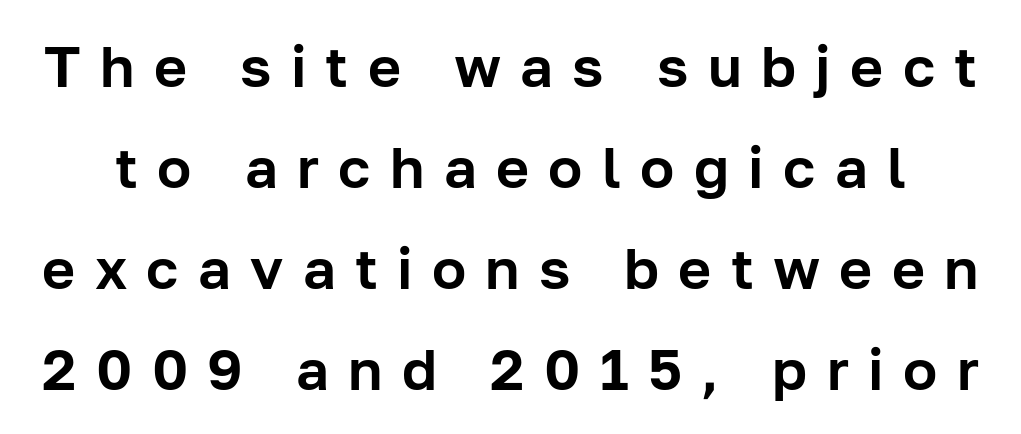
The image shows 57 px sans-serif type, upright; set line spacing 1.77x, unusually wide letter spacing (+0.34 em), not underlined; low stroke contrast and a medium x-height.
